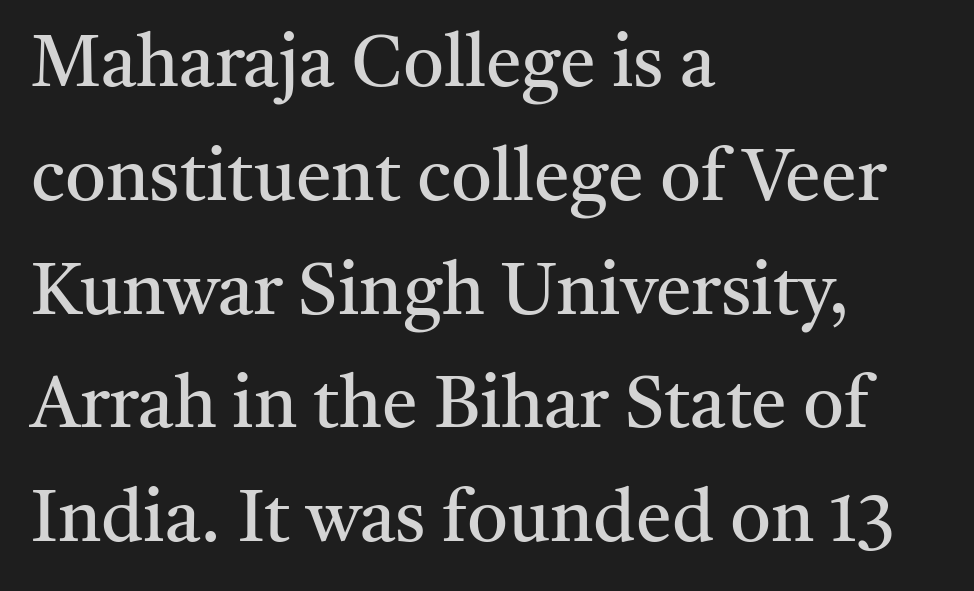
The image shows 72 px regular-weight serif type, upright; set left-aligned, normal line spacing (1.58x), normal letter spacing, not underlined; medium stroke contrast and a medium x-height.
